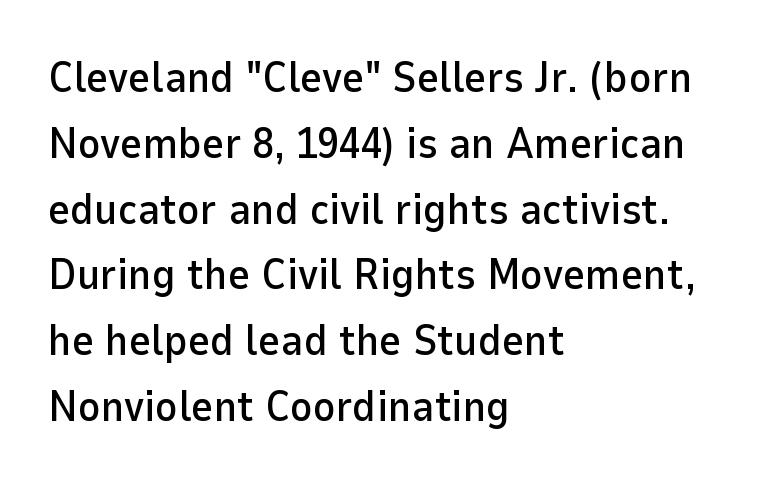
The face used here is proportionally spaced, like ordinary book or web type. Stroke terminals: plain, sans-serif. Baseline-to-baseline distance is the conventional proportion of letter height. Tall strokes in this sample are plumb rather than angled. The line texture is even and compact thanks to regular tracking.
